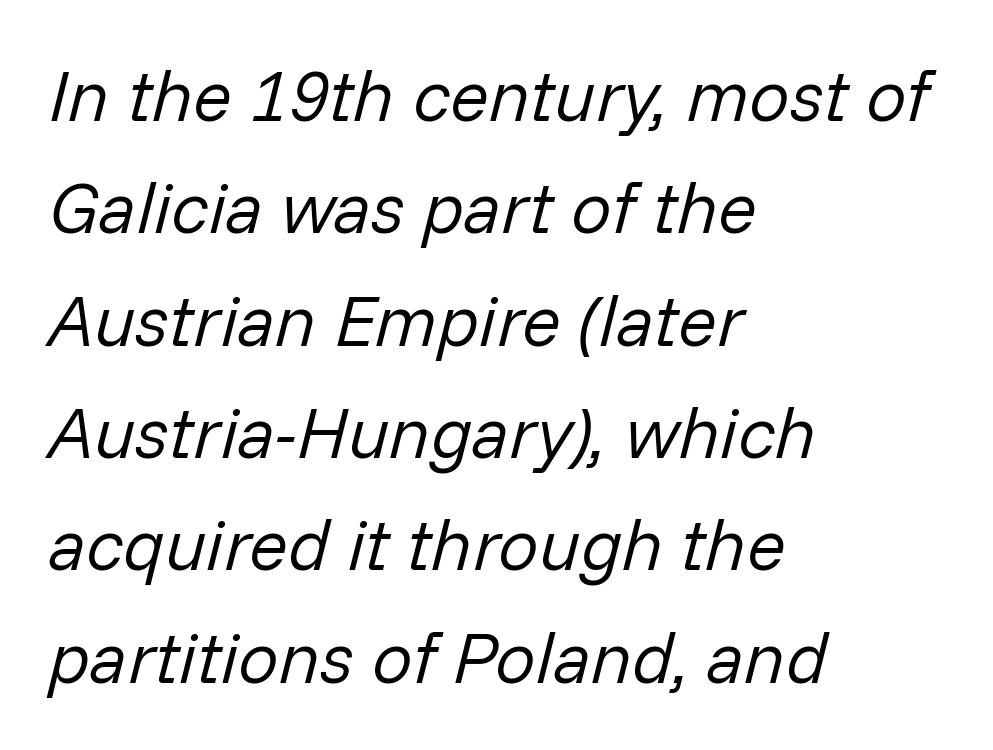
Alignment: flush left. Do the characters align in a grid? No, the font is proportional. The face looks like a standard text weight, possibly lighter. Compared with typical paragraphs, the rows here are spaced about the same. You could call the tracking neutral — neither tight nor loose.
